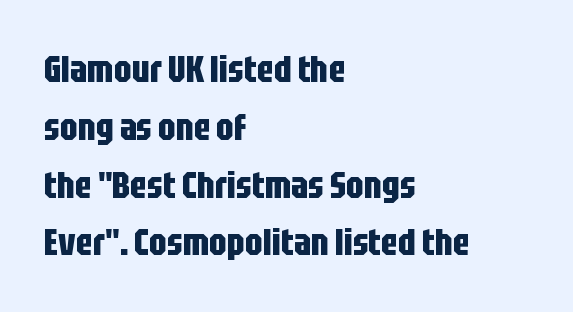
No feet cap the strokes, marking this as sans-serif type. A roman cut, with each character standing at attention. A clean baseline with only descenders dipping below it. The vertical gap from one line to the next is medium. Compared with an ordinary text face, these strokes are far heavier — a full bold.
